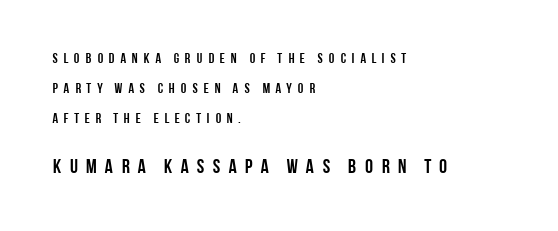
{"italic": "no", "bold": "yes", "underline": "no", "align": "left", "line_spacing": "loose", "line_spacing_ratio": 2.15, "letter_spacing": "wide", "letter_spacing_em": 0.33, "larger_block": "second", "size_ratio": 1.43, "glyph_px": 20}
